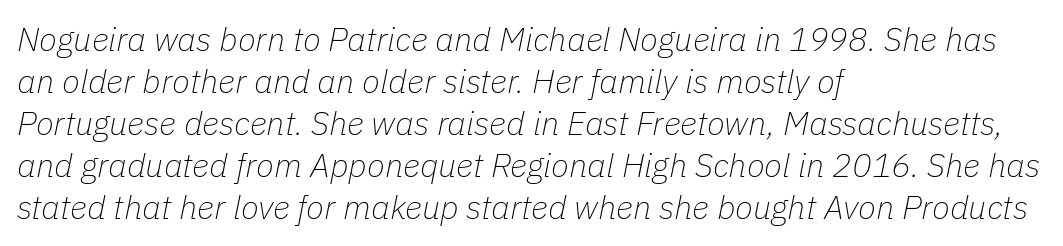
Q: Is the text bold? A: No.
Q: Is the text italic (slanted)? A: Yes, it leans right by about 11 degrees.
Q: Is the text underlined? A: No.
Q: How is the paragraph aligned? A: Left-aligned.
Q: Is the spacing between letters normal or unusually wide? A: Normal.
Q: Is the spacing between lines tight, normal or loose? A: Normal.
Q: Width (condensed, normal, or wide)? A: Normal.
Q: Stroke contrast? A: Low.
Q: x-height? A: Medium.
Q: Monospaced? A: No.
